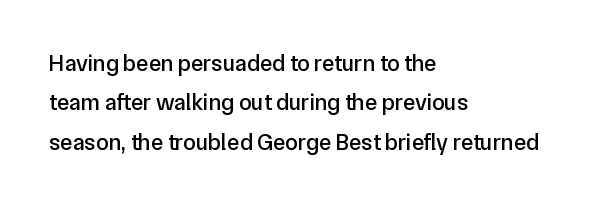
{"italic": "no", "underline": "no", "align": "left", "line_spacing_ratio": 1.71, "letter_spacing": "normal", "letter_spacing_em": 0.0, "glyph_px": 23}
